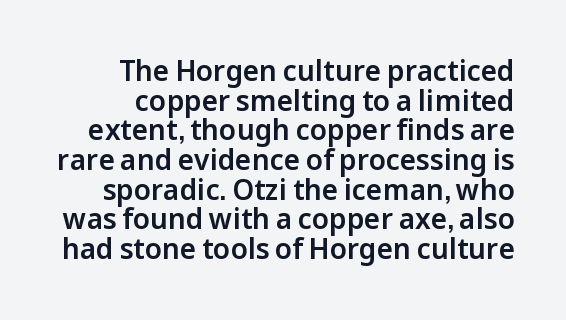
The image shows 28 px sans-serif type, upright; set tight line spacing (1.06x), normal letter spacing, not underlined; low stroke contrast and a medium x-height.
